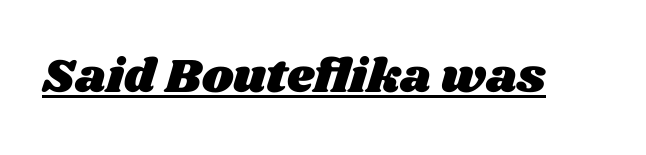
Q: Is the text underlined? A: Yes.
Q: Is the spacing between letters normal or unusually wide? A: Normal.
Q: Width (condensed, normal, or wide)? A: Wide.
Q: Stroke contrast? A: Medium.
Q: x-height? A: Large.
Q: Monospaced? A: No.
